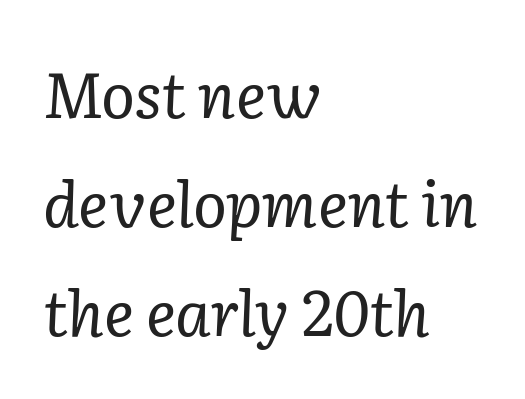
{"serif": "yes", "italic": "yes", "lean": "right", "slant_degrees": 2, "bold": "no", "weight": "regular", "width": "normal", "stroke_contrast": "low", "x_height": "medium", "monospaced": "no", "underline": "no", "align": "left", "line_spacing_ratio": 1.73, "letter_spacing": "normal", "letter_spacing_em": 0.0, "glyph_px": 63}
